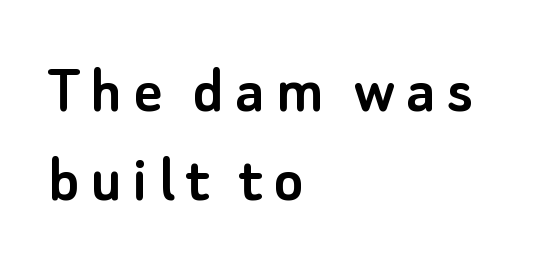
Proportional: the letters do not fall into vertical columns. Regular leading. This is the regular roman posture of the typeface. The designer went with a sans here, leaving each stem footless. A clean baseline with only descenders dipping below it. The rendering anchors every line to the left-hand side.
